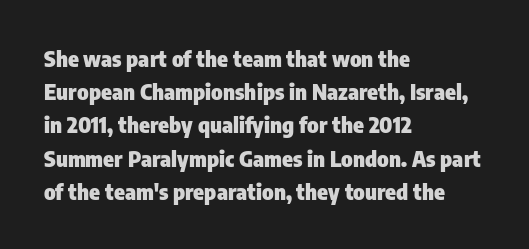
Leading matches the norm, producing a regular column. The area under the type is left untouched. Does extra space separate the letters? No, they use regular spacing. These lines were composed using upright roman letters.
